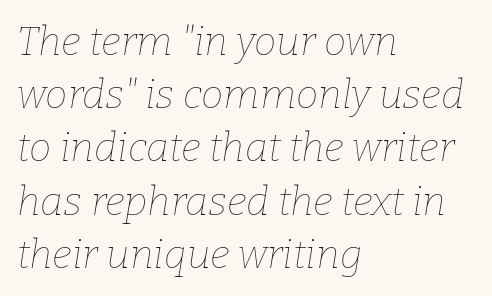
{"italic": "yes", "lean": "right", "slant_degrees": 9, "bold": "no", "weight": "thin", "width": "normal", "stroke_contrast": "low", "x_height": "medium", "monospaced": "no", "underline": "no", "align": "left", "line_spacing": "normal", "line_spacing_ratio": 1.33, "letter_spacing": "normal", "letter_spacing_em": 0.0, "glyph_px": 40}
